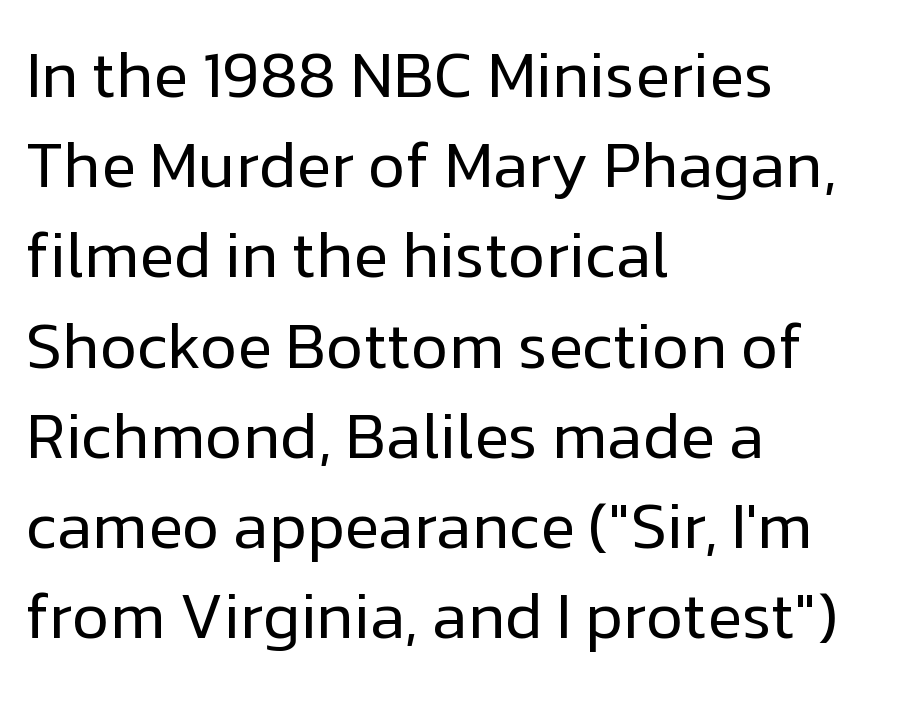
{"serif": "no", "italic": "no", "bold": "no", "weight": "regular", "width": "normal", "stroke_contrast": "low", "x_height": "medium", "monospaced": "no", "underline": "no", "align": "left", "line_spacing": "normal", "line_spacing_ratio": 1.41, "letter_spacing": "normal", "letter_spacing_em": 0.0, "glyph_px": 64}
